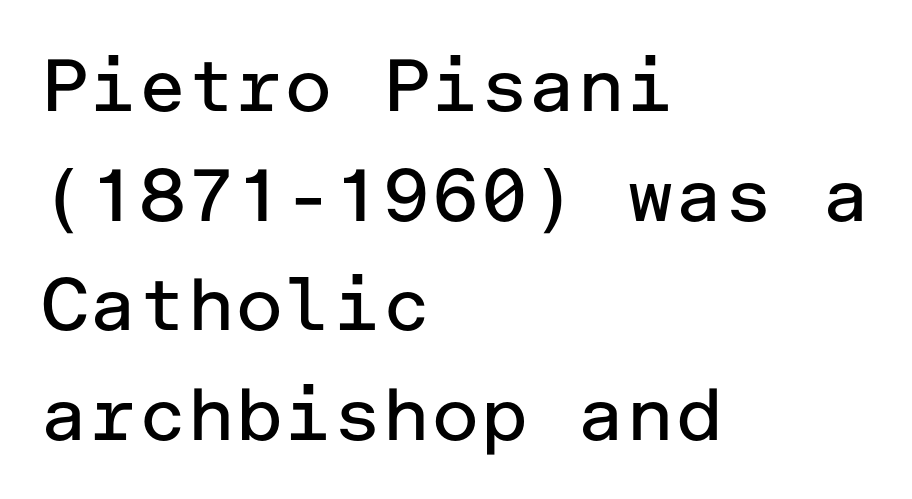
{"serif": "no", "italic": "no", "bold": "no", "weight": "regular", "width": "normal", "stroke_contrast": "low", "x_height": "medium", "underline": "no", "align": "left", "line_spacing": "normal", "line_spacing_ratio": 1.48, "letter_spacing": "normal", "letter_spacing_em": 0.0, "glyph_px": 74}
